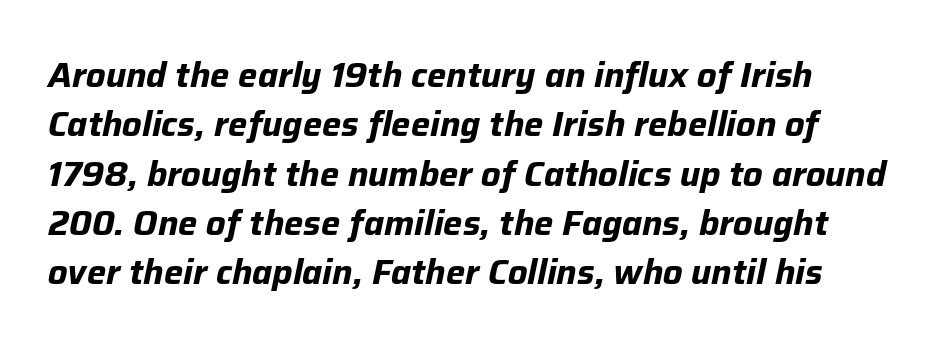
Q: Is the text bold? A: Yes.
Q: Is the text italic (slanted)? A: Yes, it leans right by about 12 degrees.
Q: Is the text underlined? A: No.
Q: Is the spacing between letters normal or unusually wide? A: Normal.
Q: Is the spacing between lines tight, normal or loose? A: Normal.
Q: Width (condensed, normal, or wide)? A: Normal.
Q: Stroke contrast? A: Low.
Q: x-height? A: Medium.
Q: Monospaced? A: No.
